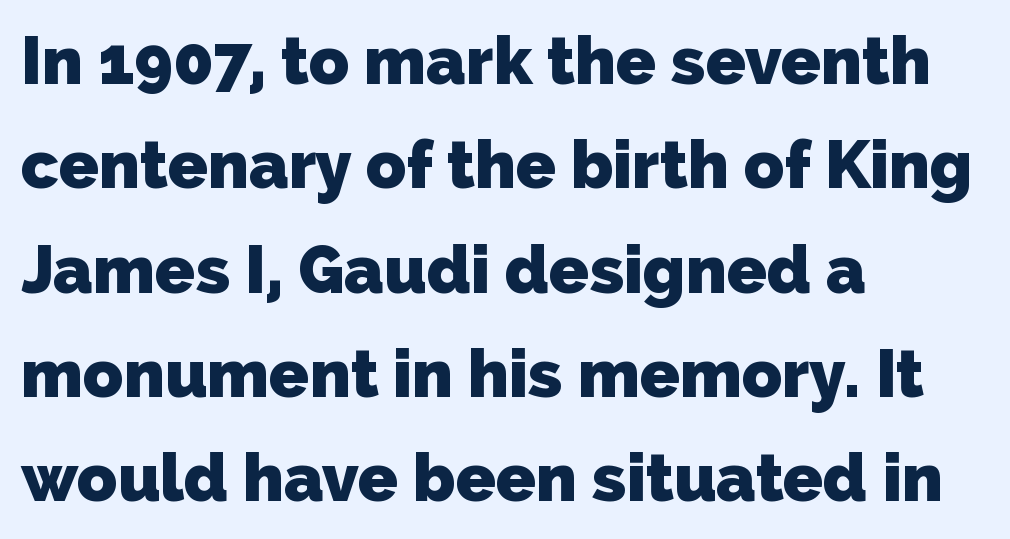
Q: Is the text bold? A: Yes.
Q: Is the typeface a serif or a sans-serif typeface? A: Sans-serif.
Q: Is the text underlined? A: No.
Q: How is the paragraph aligned? A: Left-aligned.
Q: Is the spacing between letters normal or unusually wide? A: Normal.
Q: Is the spacing between lines tight, normal or loose? A: Normal.
Q: Width (condensed, normal, or wide)? A: Normal.
Q: Stroke contrast? A: Low.
Q: x-height? A: Medium.
Q: Monospaced? A: No.
